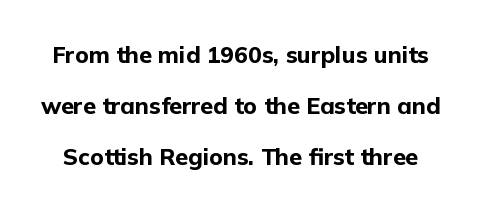
{"italic": "no", "bold": "yes", "underline": "no", "line_spacing": "loose", "line_spacing_ratio": 2.22, "letter_spacing": "normal", "letter_spacing_em": 0.0, "glyph_px": 23}
